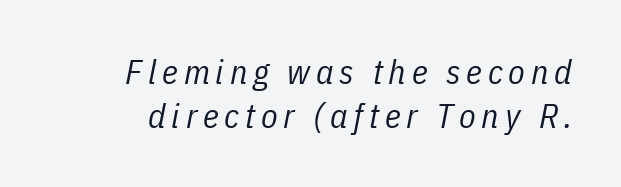
Q: Is the text bold? A: No.
Q: Is the text italic (slanted)? A: Yes, it leans right by about 11 degrees.
Q: Is the text underlined? A: No.
Q: Is the spacing between lines tight, normal or loose? A: Normal.
Q: Width (condensed, normal, or wide)? A: Condensed.
Q: Stroke contrast? A: Low.
Q: x-height? A: Medium.
Q: Monospaced? A: No.
